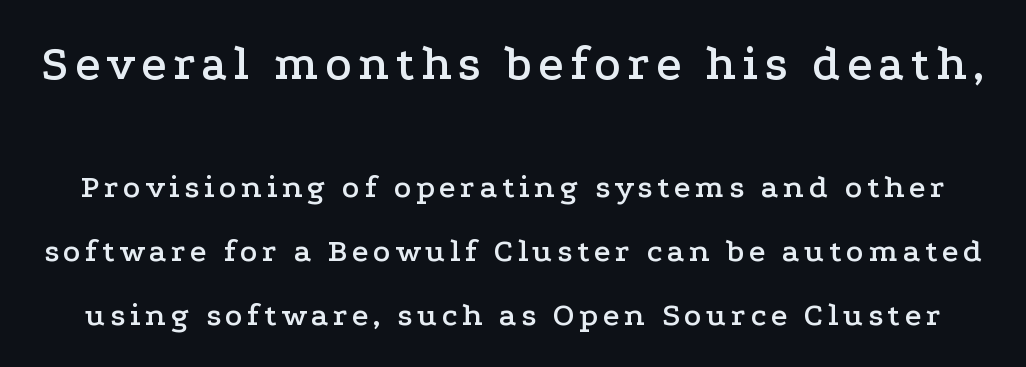
The image shows 49 px wide serif type, upright; set loose line spacing (1.94x), not underlined; the first (top) block is 1.48x larger; low stroke contrast and a medium x-height.
